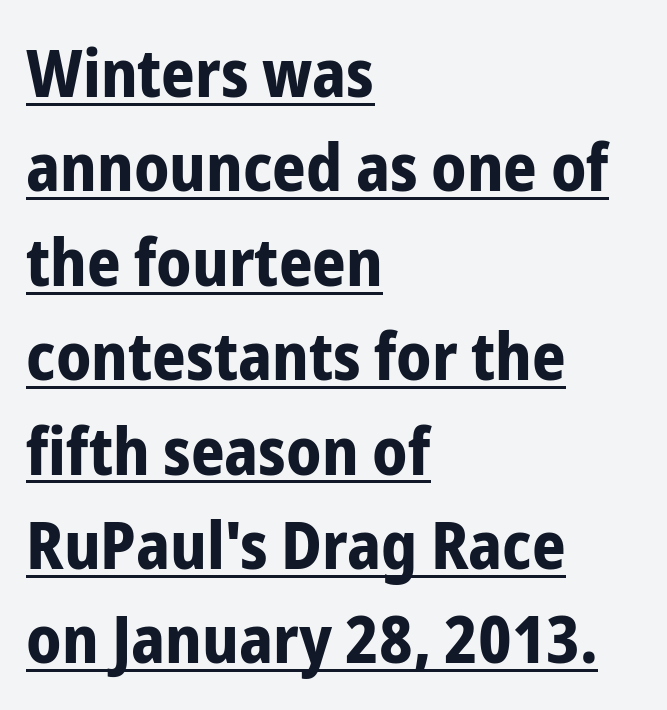
Q: Is the text bold? A: Yes.
Q: Is the text italic (slanted)? A: No, it is upright.
Q: Is the typeface a serif or a sans-serif typeface? A: Sans-serif.
Q: Is the text underlined? A: Yes.
Q: How is the paragraph aligned? A: Left-aligned.
Q: Is the spacing between letters normal or unusually wide? A: Normal.
Q: Is the spacing between lines tight, normal or loose? A: Normal.
Q: Width (condensed, normal, or wide)? A: Condensed.
Q: Stroke contrast? A: Low.
Q: x-height? A: Medium.
Q: Monospaced? A: No.
